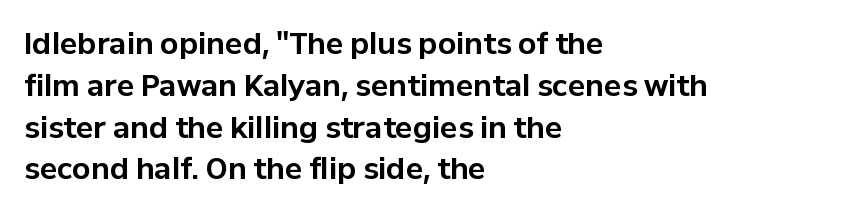
Q: Is the text bold? A: Yes.
Q: Is the text italic (slanted)? A: No, it is upright.
Q: Is the typeface a serif or a sans-serif typeface? A: Sans-serif.
Q: Is the text underlined? A: No.
Q: How is the paragraph aligned? A: Left-aligned.
Q: Is the spacing between letters normal or unusually wide? A: Normal.
Q: Is the spacing between lines tight, normal or loose? A: Normal.
Q: Width (condensed, normal, or wide)? A: Normal.
Q: Stroke contrast? A: Low.
Q: x-height? A: Medium.
Q: Monospaced? A: No.
